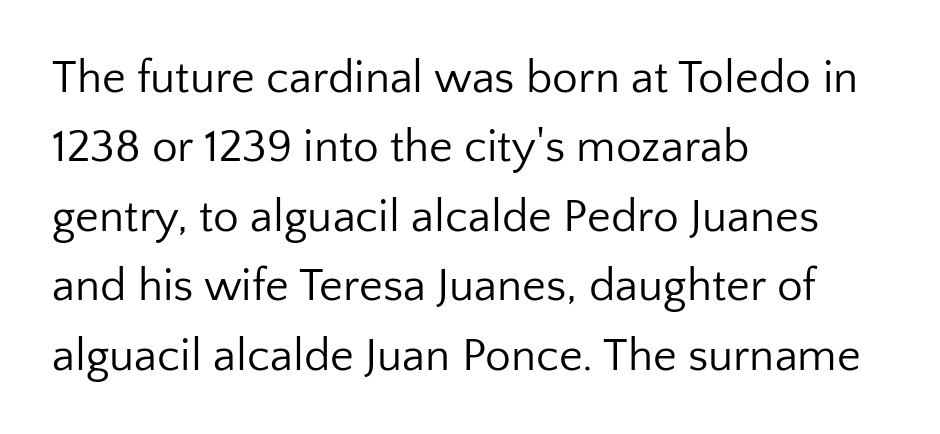
{"serif": "no", "italic": "no", "bold": "no", "weight": "regular", "width": "normal", "stroke_contrast": "low", "x_height": "medium", "monospaced": "no", "underline": "no", "align": "left", "line_spacing": "normal", "line_spacing_ratio": 1.51, "letter_spacing": "normal", "letter_spacing_em": 0.0, "glyph_px": 46}
